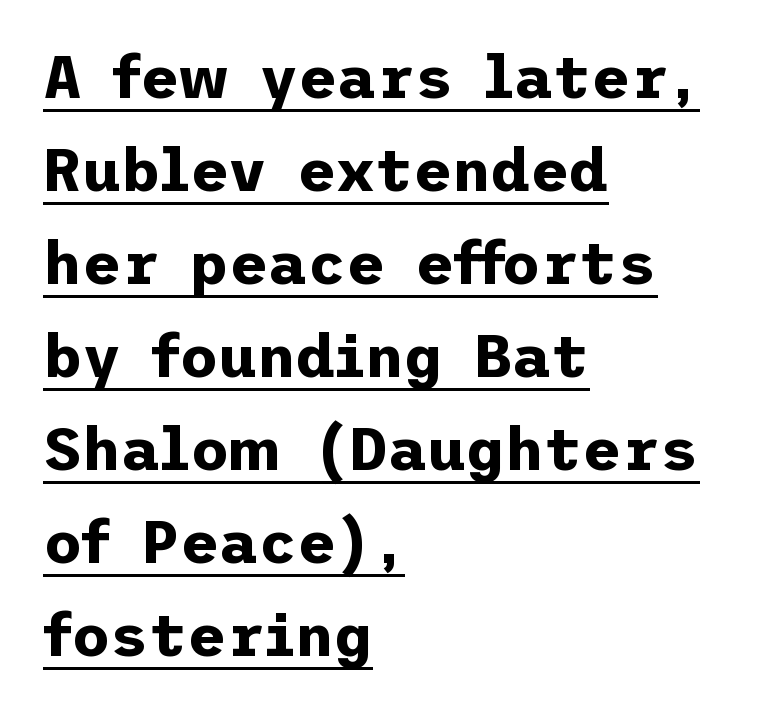
The image shows 60 px bold sans-serif type, upright; set left-aligned, normal line spacing (1.55x), normal letter spacing, underlined; low stroke contrast and a medium x-height.
